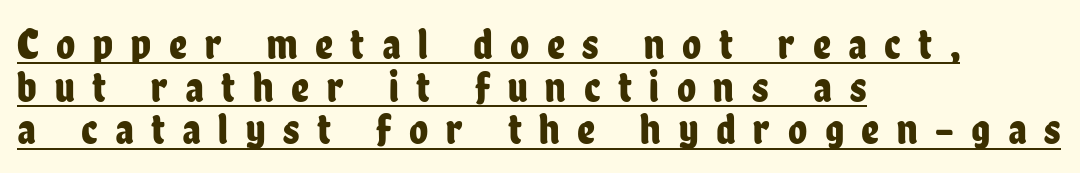
The image shows 44 px condensed sans-serif type, upright; set left-aligned, tight line spacing (0.97x), unusually wide letter spacing (+0.4 em), underlined; low stroke contrast and a medium x-height.
